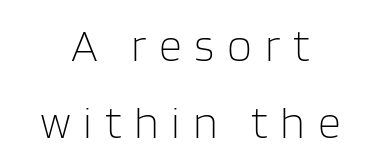
Q: Is the text bold? A: No.
Q: Is the text italic (slanted)? A: No, it is upright.
Q: Is the typeface a serif or a sans-serif typeface? A: Sans-serif.
Q: Is the text underlined? A: No.
Q: How is the paragraph aligned? A: Centered.
Q: Is the spacing between letters normal or unusually wide? A: Unusually wide.
Q: Width (condensed, normal, or wide)? A: Normal.
Q: Stroke contrast? A: Low.
Q: x-height? A: Large.
Q: Monospaced? A: No.
